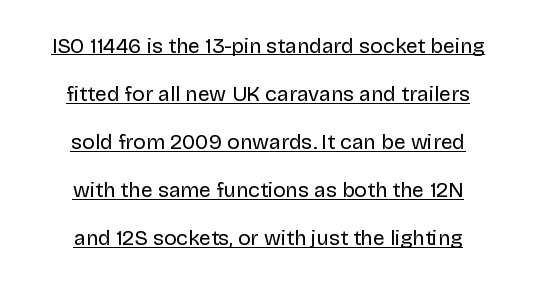
It's the straight-up-and-down kind of type. Loosely led — the rows are spread out. Caption: multi-line text, centered on the measure. Stroke thickness stays within the range of a standard reading face or lighter. The rendering uses the underline text-decoration. What stands out about the letter spacing? Nothing — it is the standard amount.
